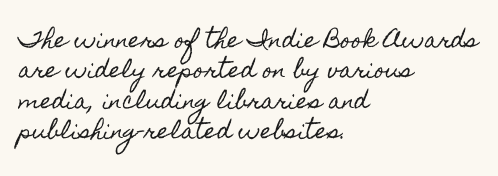
{"underline": "no", "align": "left", "line_spacing": "normal", "line_spacing_ratio": 1.45, "letter_spacing": "normal", "letter_spacing_em": 0.0, "glyph_px": 21}
